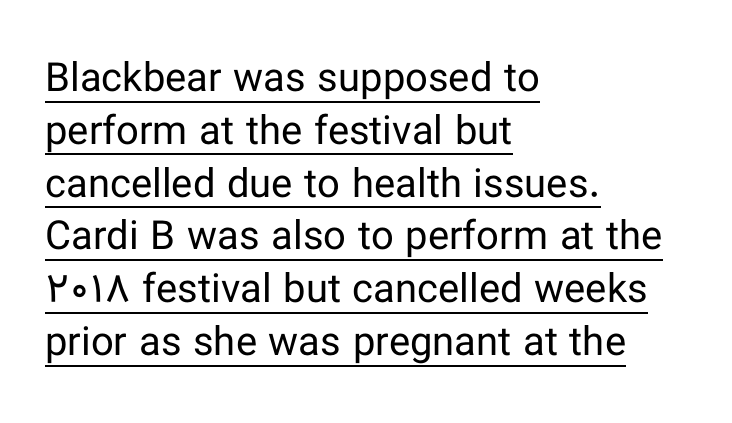
{"serif": "no", "italic": "no", "bold": "no", "weight": "regular", "width": "normal", "stroke_contrast": "low", "x_height": "medium", "monospaced": "no", "underline": "yes", "align": "left", "line_spacing": "normal", "line_spacing_ratio": 1.32, "letter_spacing": "normal", "letter_spacing_em": 0.0, "glyph_px": 40}
